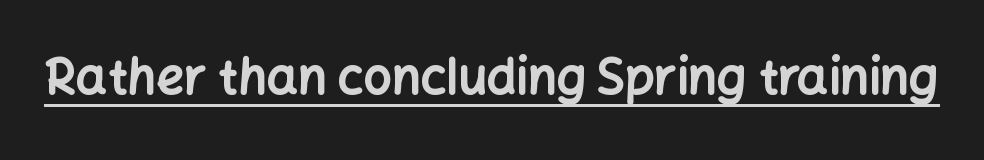
Q: Is the text bold? A: Yes.
Q: Is the text italic (slanted)? A: No, it is upright.
Q: Is the typeface a serif or a sans-serif typeface? A: Sans-serif.
Q: Is the text underlined? A: Yes.
Q: Is the spacing between letters normal or unusually wide? A: Normal.
Q: Width (condensed, normal, or wide)? A: Normal.
Q: Stroke contrast? A: Low.
Q: x-height? A: Medium.
Q: Monospaced? A: No.
